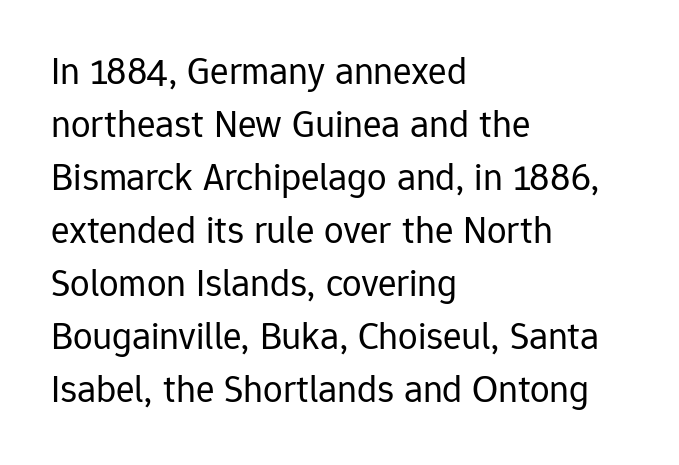
{"serif": "no", "italic": "no", "bold": "no", "weight": "regular", "width": "normal", "stroke_contrast": "low", "x_height": "medium", "monospaced": "no", "underline": "no", "align": "left", "line_spacing": "normal", "line_spacing_ratio": 1.36, "letter_spacing": "normal", "letter_spacing_em": 0.0, "glyph_px": 39}
